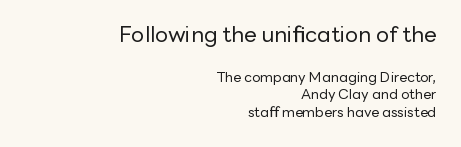
Rule under the text: the space is simply empty. The font sits on the lighter half of the weight spectrum, regular included. This layout puts the oversized block above and the modest block below. Quick note: interline space is typical.
